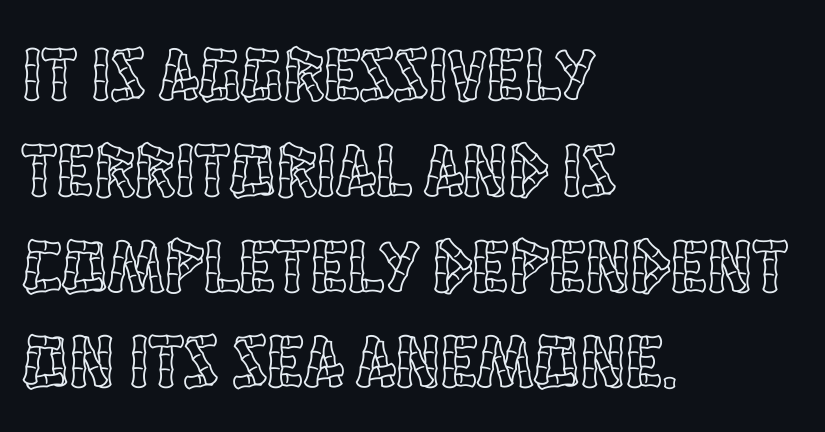
The image shows 76 px condensed type, upright; set left-aligned, normal line spacing (1.26x), normal letter spacing, not underlined; a large x-height.
